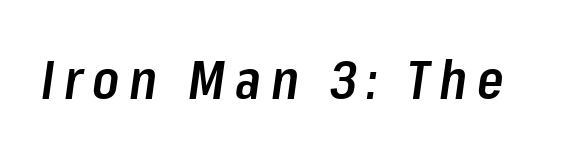
The image shows 54 px semibold, condensed type, italic (leaning right); set not underlined; low stroke contrast and a medium x-height.
